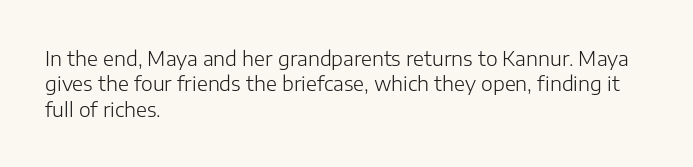
The image shows 20 px text type, upright; set left-aligned, normal line spacing (1.27x), normal letter spacing, not underlined.
